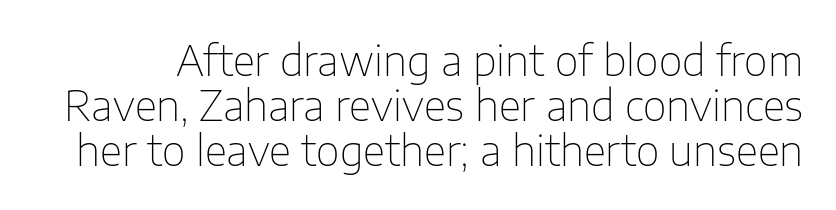
Cramped leading. Each letter keeps its own natural width here, so spacing adapts to shape. This reads as an unemphasized weight, regular at the heaviest. You can tell from the bare stems that sans-serif type was used. The baseline area is clear.
